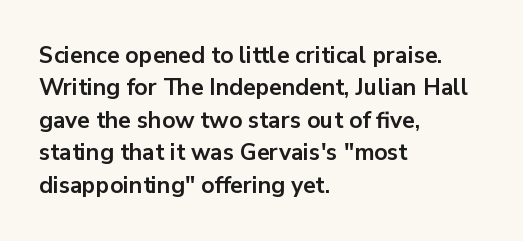
{"italic": "no", "bold": "yes", "underline": "no", "align": "left", "line_spacing": "normal", "line_spacing_ratio": 1.41, "letter_spacing": "normal", "letter_spacing_em": 0.0, "glyph_px": 23}
